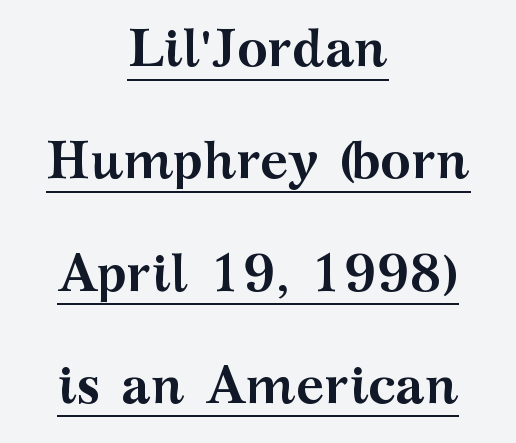
Q: Is the text bold? A: Yes.
Q: Is the text italic (slanted)? A: No, it is upright.
Q: Is the typeface a serif or a sans-serif typeface? A: Serif.
Q: Is the text underlined? A: Yes.
Q: How is the paragraph aligned? A: Centered.
Q: Is the spacing between letters normal or unusually wide? A: Normal.
Q: Is the spacing between lines tight, normal or loose? A: Loose.
Q: Width (condensed, normal, or wide)? A: Wide.
Q: Stroke contrast? A: Medium.
Q: x-height? A: Medium.
Q: Monospaced? A: No.
